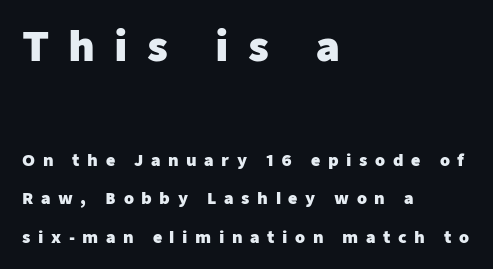
The image shows 40 px heavy sans-serif type, upright; set left-aligned, loose line spacing (2.4x), unusually wide letter spacing (+0.47 em), not underlined; the first (top) block is 2.5x larger; low stroke contrast and a medium x-height.
